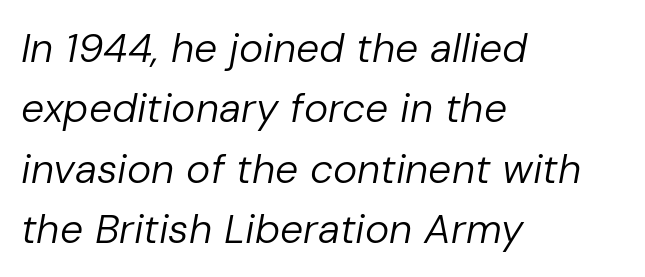
The image shows 41 px regular-weight type, italic (leaning right); set left-aligned, normal line spacing (1.47x), normal letter spacing, not underlined; low stroke contrast and a medium x-height.
